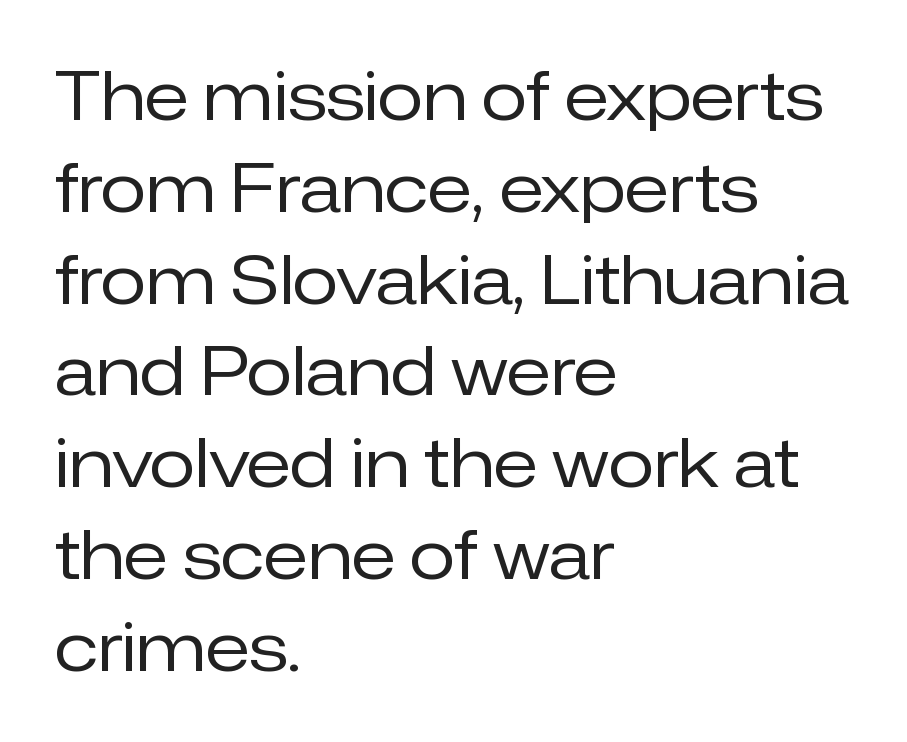
{"serif": "no", "italic": "no", "bold": "no", "weight": "regular", "width": "normal", "stroke_contrast": "low", "x_height": "medium", "monospaced": "no", "underline": "no", "align": "left", "line_spacing": "normal", "line_spacing_ratio": 1.37, "letter_spacing": "normal", "letter_spacing_em": 0.0, "glyph_px": 67}
